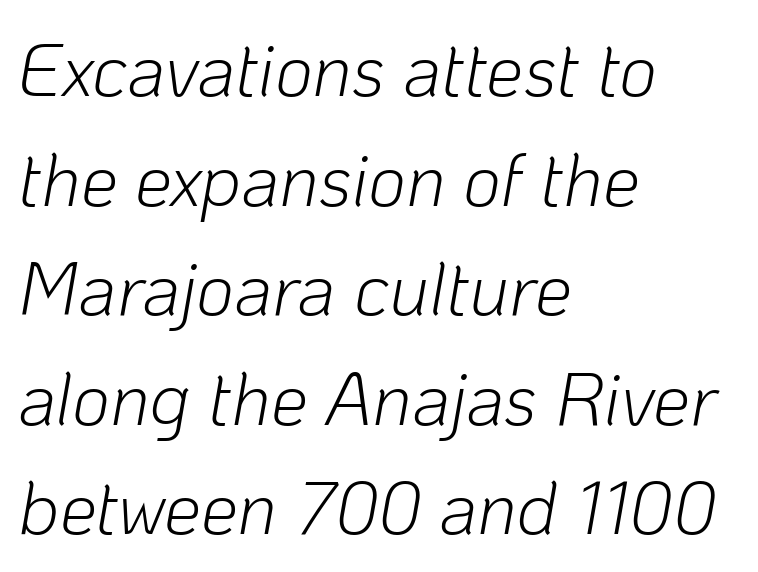
{"italic": "yes", "lean": "right", "slant_degrees": 10, "bold": "no", "weight": "light", "width": "normal", "stroke_contrast": "low", "x_height": "medium", "monospaced": "no", "underline": "no", "align": "left", "line_spacing": "normal", "line_spacing_ratio": 1.48, "letter_spacing": "normal", "letter_spacing_em": 0.0, "glyph_px": 74}
